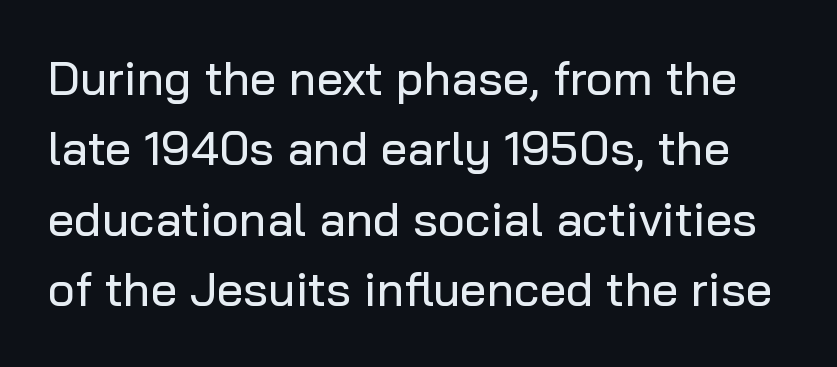
The letters stand straight up with perfectly vertical stems. How are the letters spaced? Ordinarily, with no added tracking. A clean baseline with only descenders dipping below it. Varying glyph widths throughout — classic text-font behaviour. Whoever set this chose a conventional vertical rhythm. You can tell from the bare stems that sans-serif type was used.
